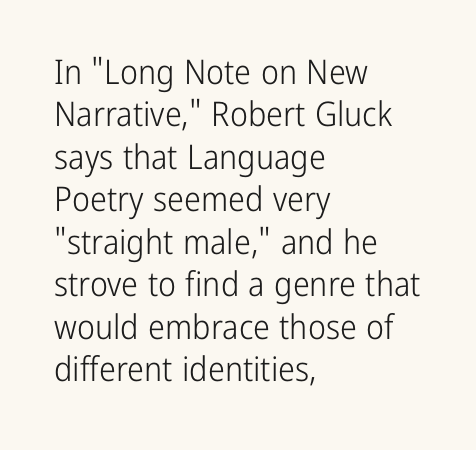
No heavy texture on the line: the type isn't bold. Plain, unruled lines of type. The passage shown is typeset with a sans-serif family. The lettering holds an erect, upright posture throughout. Line starts are locked; line ends wander.
